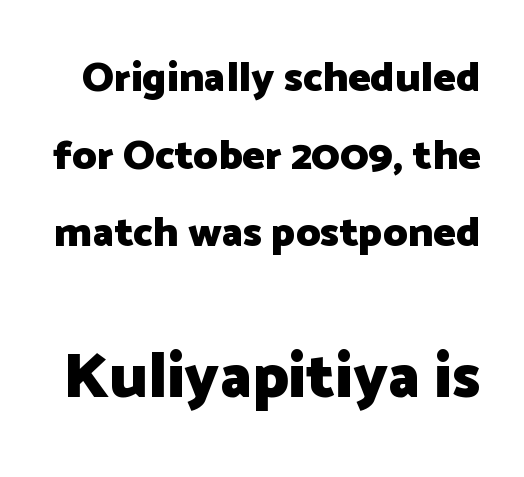
The image shows 63 px heavy sans-serif type, upright; set line spacing 1.85x, normal letter spacing, not underlined; the second (bottom) block is 1.5x larger; low stroke contrast and a medium x-height.
